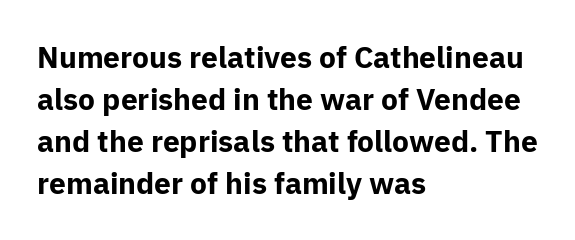
The lines sit at an ordinary, default distance from one another. Each glyph is drawn with heavy, bold strokes. Is there any slant? The stems are plumb. Descender tails drop into unmarked territory.
